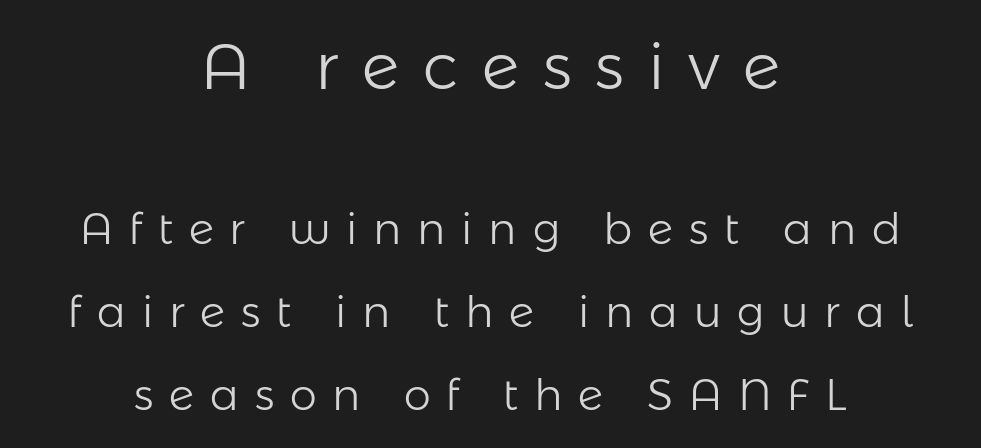
The image shows 64 px light sans-serif type, upright; set centered, loose line spacing (1.93x), unusually wide letter spacing (+0.37 em), not underlined; the first (top) block is 1.49x larger; low stroke contrast and a medium x-height.
